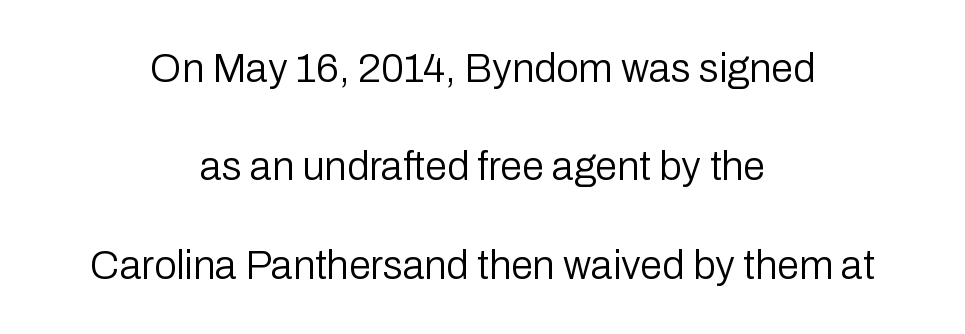
The image shows 40 px regular-weight sans-serif type, upright; set centered, loose line spacing (2.46x), normal letter spacing, not underlined; low stroke contrast and a medium x-height.
